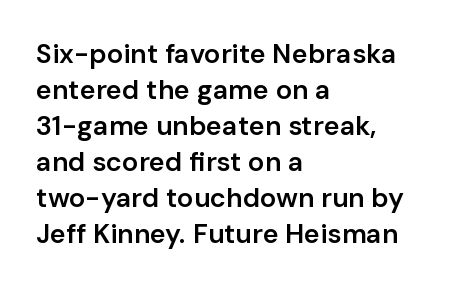
Does extra space separate the letters? No, they use regular spacing. Evenly set lines give the paragraph a standard silhouette. Nobody drew a line under any word here. Notice the strokes are somewhat thickened but not fully heavy: this is a semibold. Layout note: lines flush left.
